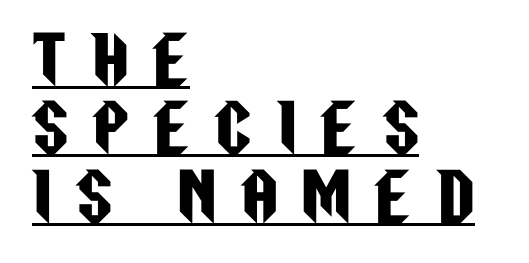
Tracking value appears strongly positive — letters spread wide. If you drew a line through each stem, it would be perfectly vertical. The lines are quadded left. Each letter's strokes conclude bluntly, with no projecting serifs. Note the varied advance widths — an 'i' is clearly narrower than an 'm'. Emphasis is given by a line drawn under the lettering.
